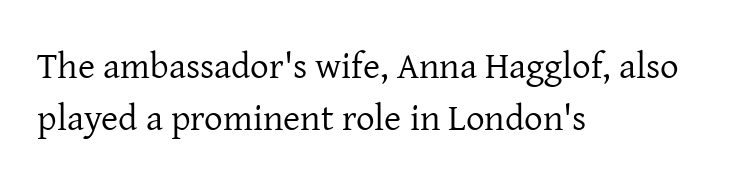
The image shows 37 px regular-weight serif type, upright; set left-aligned, normal line spacing (1.4x), normal letter spacing, not underlined; low stroke contrast and a medium x-height.
